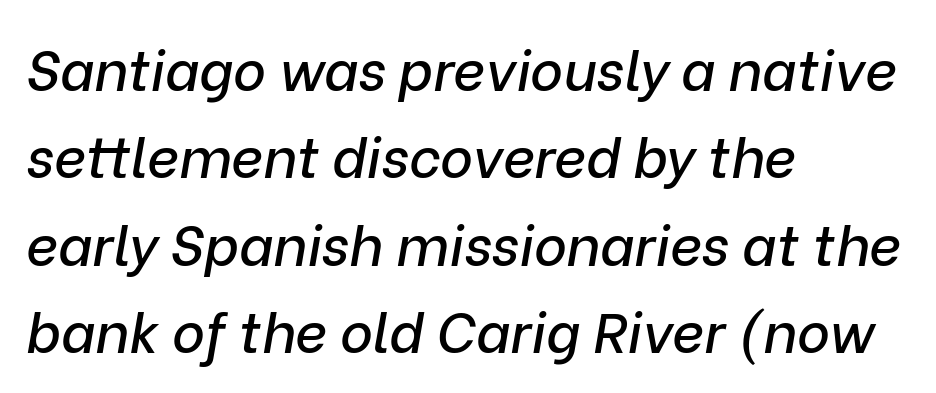
The image shows 56 px text type, italic (leaning right); set left-aligned, normal line spacing (1.56x), normal letter spacing, not underlined; low stroke contrast and a medium x-height.
